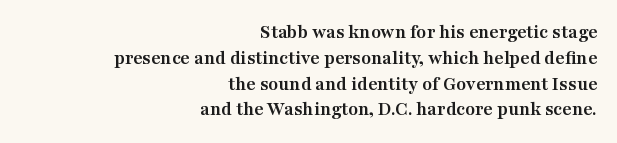
Q: Is the text bold? A: Yes.
Q: Is the text italic (slanted)? A: No, it is upright.
Q: Is the text underlined? A: No.
Q: How is the paragraph aligned? A: Right-aligned.
Q: Is the spacing between letters normal or unusually wide? A: Normal.
Q: Is the spacing between lines tight, normal or loose? A: Normal.
